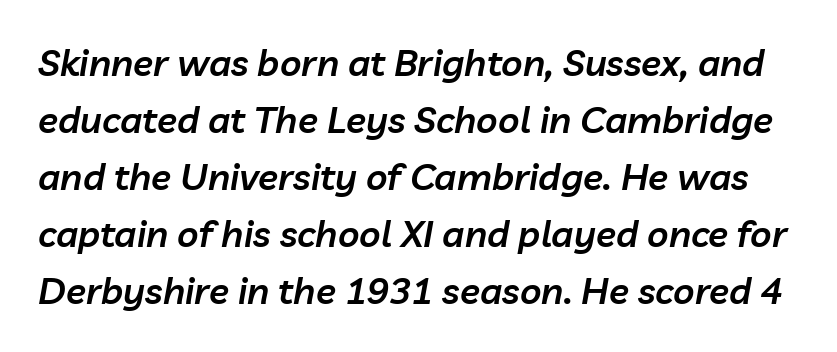
Proportional: the letters do not fall into vertical columns. Reading down the column, the eye jumps a familiar distance to each next line. Its strokes are somewhat broadened, the hallmark of semibold type. The text carries the slant typical of an italic or oblique font. Only glyphs here, with clear space below each row. Does extra space separate the letters? No, they use regular spacing.
